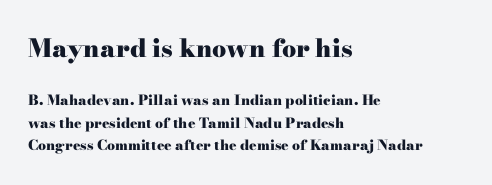
The image shows 25 px bold type, upright; set left-aligned, normal line spacing (1.63x), normal letter spacing, not underlined; the first (top) block is 1.79x larger.
